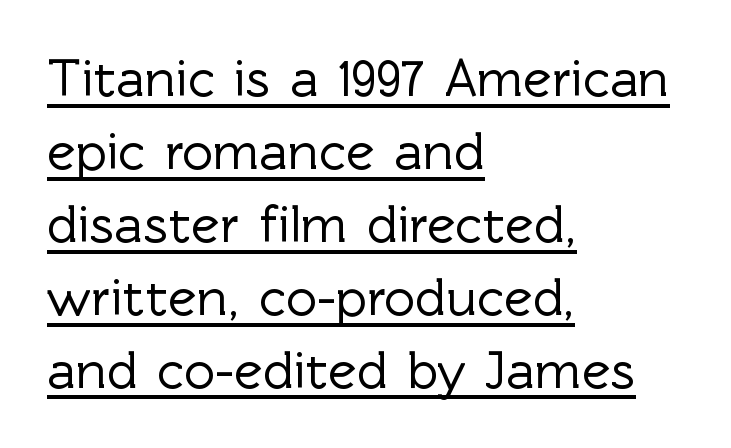
Q: Is the text italic (slanted)? A: No, it is upright.
Q: Is the typeface a serif or a sans-serif typeface? A: Sans-serif.
Q: Is the text underlined? A: Yes.
Q: How is the paragraph aligned? A: Left-aligned.
Q: Is the spacing between letters normal or unusually wide? A: Normal.
Q: Is the spacing between lines tight, normal or loose? A: Normal.
Q: Width (condensed, normal, or wide)? A: Normal.
Q: x-height? A: Medium.
Q: Monospaced? A: No.
